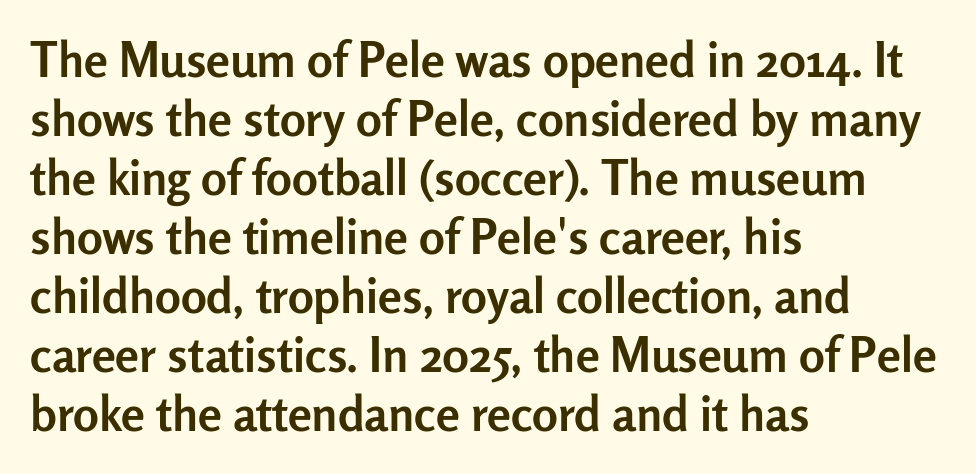
The image shows 48 px semibold sans-serif type, upright; set left-aligned, line spacing 1.23x, normal letter spacing, not underlined; low stroke contrast and a medium x-height.
